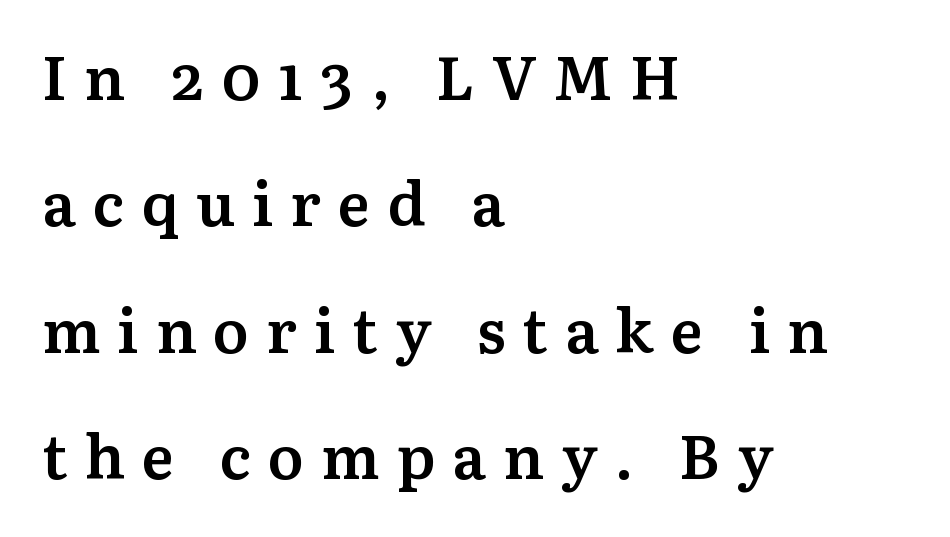
The passage shown has open, widely tracked lettering throughout. The rendering uses a large line-height, opening up the rows. Moderately thickened strokes mark this as semibold type. Serifs: yes, visible at the terminals of the letterforms.
